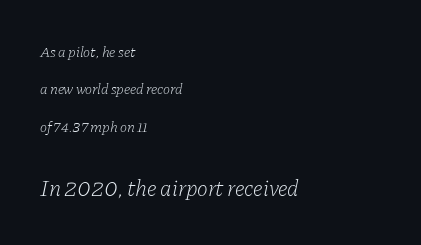
{"italic": "yes", "lean": "right", "slant_degrees": 11, "bold": "no", "underline": "no", "align": "left", "line_spacing": "loose", "line_spacing_ratio": 2.49, "letter_spacing": "normal", "letter_spacing_em": 0.0, "larger_block": "second", "size_ratio": 1.53, "glyph_px": 23}
